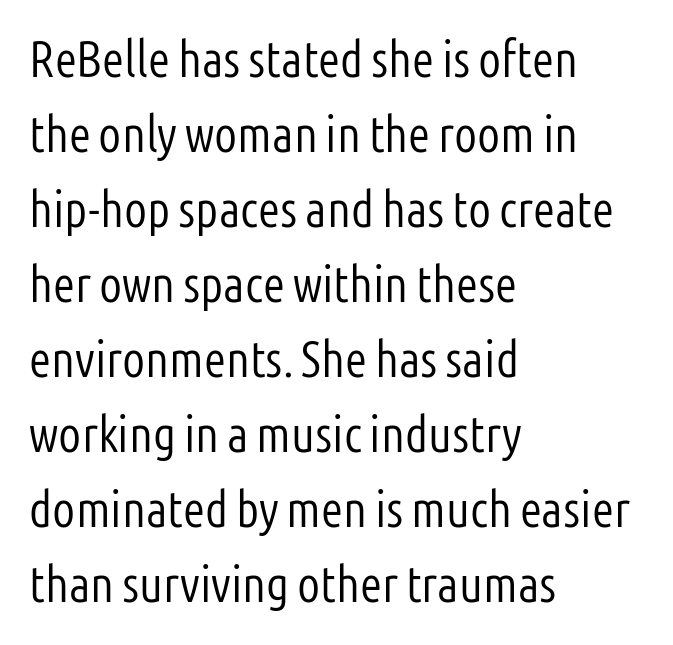
The image shows 51 px light, condensed sans-serif type, upright; set left-aligned, normal line spacing (1.47x), normal letter spacing, not underlined; low stroke contrast and a medium x-height.
